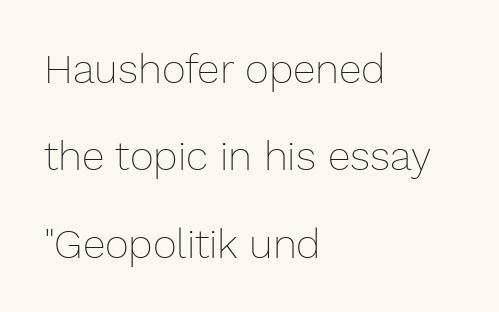
{"italic": "no", "bold": "no", "weight": "thin", "width": "normal", "stroke_contrast": "low", "x_height": "medium", "monospaced": "no", "underline": "no", "align": "left", "line_spacing": "loose", "line_spacing_ratio": 2.13, "letter_spacing": "normal", "letter_spacing_em": 0.0, "glyph_px": 41}
